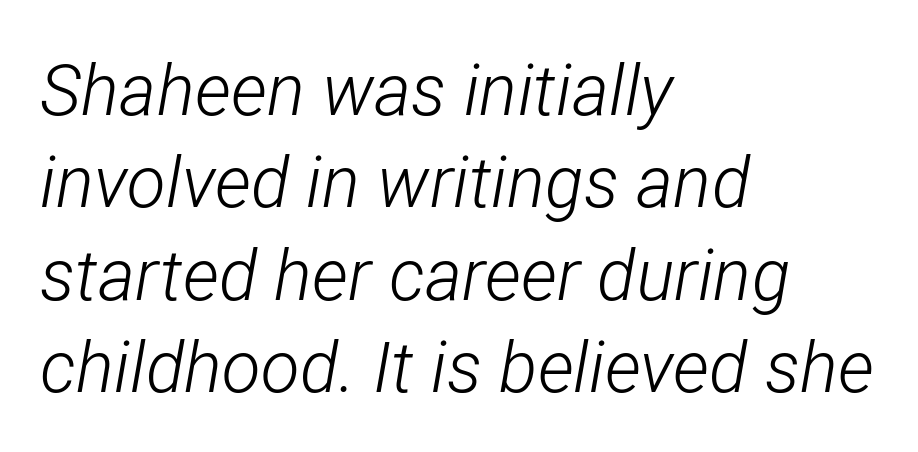
The image shows 71 px light, condensed type, italic (leaning right); set left-aligned, normal line spacing (1.3x), normal letter spacing, not underlined; low stroke contrast and a medium x-height.
